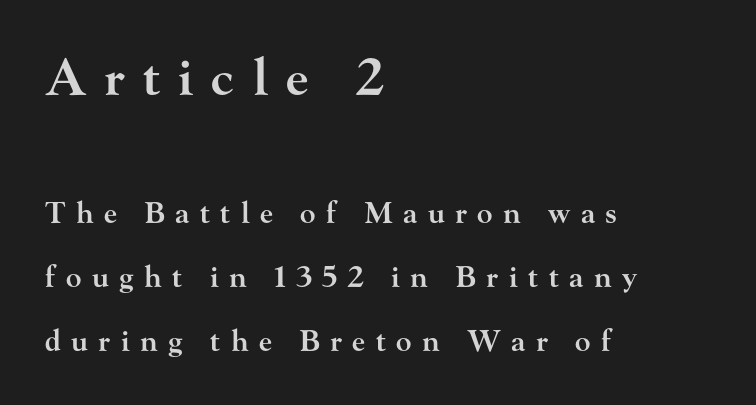
The passage shown stacks its lines with a broad gap. Tall strokes in this sample are plumb rather than angled. Here the designer chose a conventional face with non-uniform glyph widths. Anything drawn beneath the words? Only blank space. The setting favours the left margin, as ordinary paragraphs usually do.
